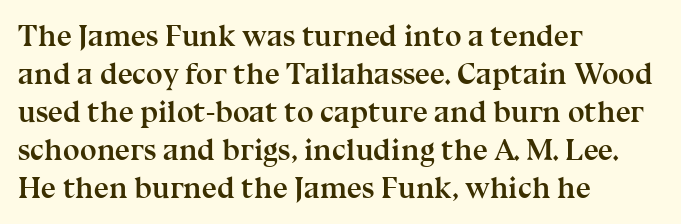
Q: Is the text bold? A: Yes.
Q: Is the text italic (slanted)? A: No, it is upright.
Q: Is the typeface a serif or a sans-serif typeface? A: Serif.
Q: Is the text underlined? A: No.
Q: How is the paragraph aligned? A: Left-aligned.
Q: Is the spacing between letters normal or unusually wide? A: Normal.
Q: Is the spacing between lines tight, normal or loose? A: Normal.
Q: Width (condensed, normal, or wide)? A: Normal.
Q: Stroke contrast? A: Medium.
Q: x-height? A: Medium.
Q: Monospaced? A: No.
